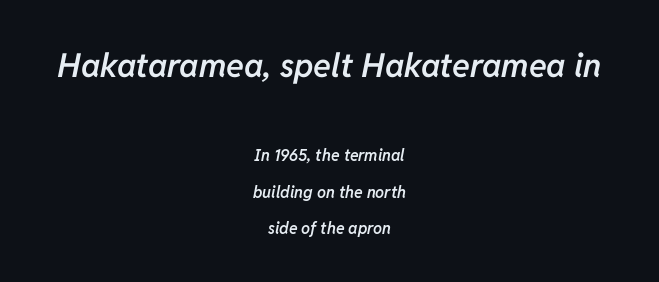
The image shows 33 px semibold type, italic (leaning right); set centered, loose line spacing (2.27x), normal letter spacing, not underlined; the first (top) block is 2.06x larger; low stroke contrast and a medium x-height.
